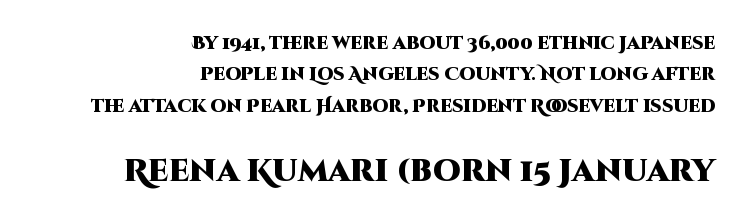
Q: Is the text bold? A: Yes.
Q: Is the text italic (slanted)? A: No, it is upright.
Q: Is the typeface a serif or a sans-serif typeface? A: Sans-serif.
Q: Is the text underlined? A: No.
Q: How is the paragraph aligned? A: Right-aligned.
Q: Is the spacing between letters normal or unusually wide? A: Normal.
Q: Which block of text is set in a larger size, the first (top) or the second (bottom)? A: The second (bottom) one.
Q: Width (condensed, normal, or wide)? A: Normal.
Q: Stroke contrast? A: High.
Q: x-height? A: Large.
Q: Monospaced? A: No.
